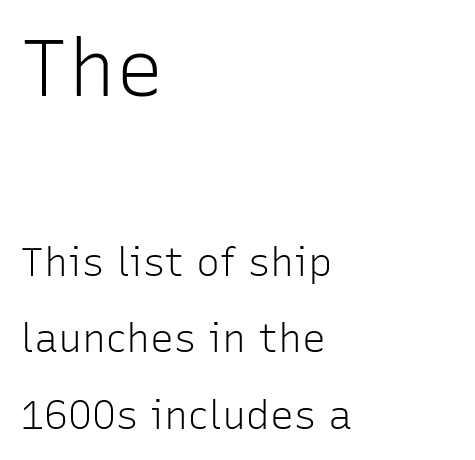
{"serif": "no", "italic": "no", "bold": "no", "weight": "light", "width": "normal", "stroke_contrast": "low", "x_height": "medium", "monospaced": "no", "underline": "no", "align": "left", "line_spacing": "loose", "line_spacing_ratio": 1.92, "letter_spacing": "normal", "letter_spacing_em": 0.0, "larger_block": "first", "size_ratio": 2.0, "glyph_px": 80}
